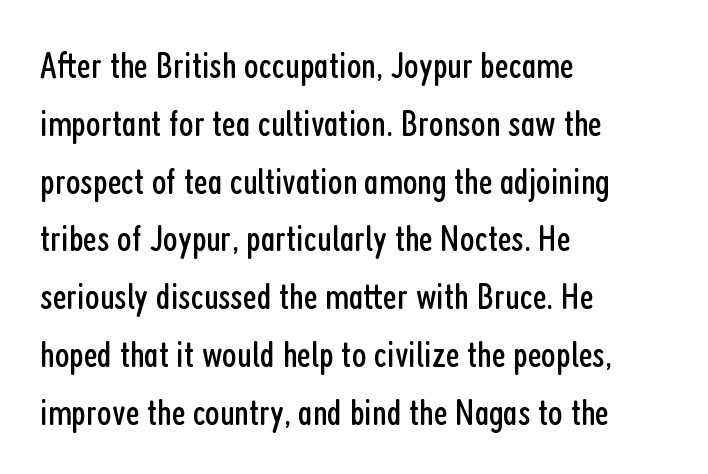
The image shows 38 px regular-weight, condensed sans-serif type, upright; set left-aligned, normal line spacing (1.52x), normal letter spacing, not underlined; low stroke contrast and a medium x-height.
